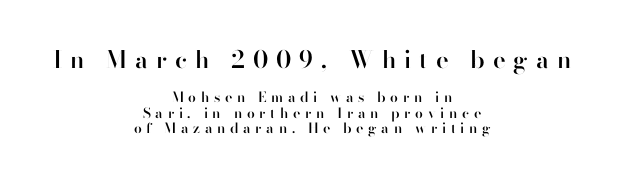
The image shows 24 px text type, upright; set centered, tight line spacing (1.09x), unusually wide letter spacing (+0.33 em), not underlined; the first (top) block is 1.71x larger.
